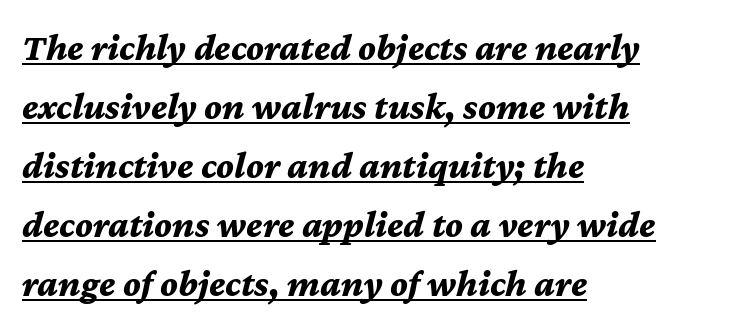
{"italic": "yes", "lean": "right", "slant_degrees": 12, "bold": "yes", "weight": "bold", "width": "normal", "stroke_contrast": "medium", "x_height": "medium", "monospaced": "no", "underline": "yes", "align": "left", "line_spacing": "normal", "line_spacing_ratio": 1.55, "letter_spacing": "normal", "letter_spacing_em": 0.0, "glyph_px": 38}
